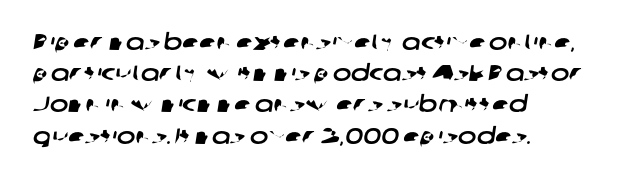
The image shows 22 px text type; set left-aligned, normal line spacing (1.42x), normal letter spacing, not underlined.
